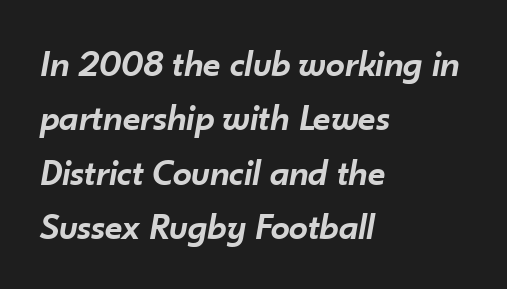
Q: Is the text bold? A: Semi-bold.
Q: Is the text italic (slanted)? A: Yes, it leans right by about 10 degrees.
Q: Is the text underlined? A: No.
Q: How is the paragraph aligned? A: Left-aligned.
Q: Is the spacing between letters normal or unusually wide? A: Normal.
Q: Is the spacing between lines tight, normal or loose? A: Normal.
Q: Width (condensed, normal, or wide)? A: Normal.
Q: Stroke contrast? A: Low.
Q: x-height? A: Small.
Q: Monospaced? A: No.
